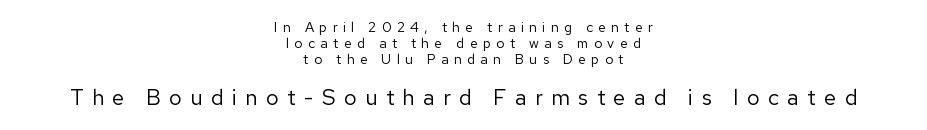
Upright lettering throughout. Typesetter's note — lower block bumped up in size, upper block left smaller. The glyphs are unaccompanied by any horizontal stroke below them. The face used here is rendered with a markedly widened letterfit.
